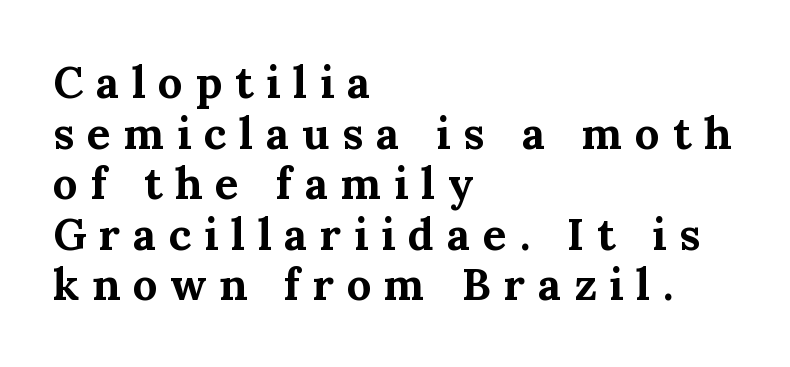
Q: Is the text bold? A: Yes.
Q: Is the text italic (slanted)? A: No, it is upright.
Q: Is the typeface a serif or a sans-serif typeface? A: Serif.
Q: Is the text underlined? A: No.
Q: How is the paragraph aligned? A: Left-aligned.
Q: Is the spacing between letters normal or unusually wide? A: Unusually wide.
Q: Is the spacing between lines tight, normal or loose? A: Tight.
Q: Width (condensed, normal, or wide)? A: Normal.
Q: Stroke contrast? A: Medium.
Q: x-height? A: Medium.
Q: Monospaced? A: No.
